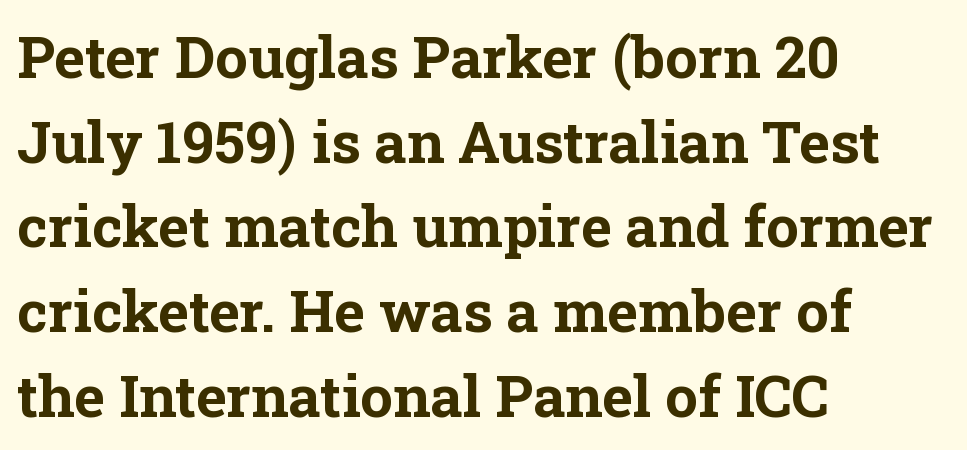
Q: Is the text bold? A: Yes.
Q: Is the text italic (slanted)? A: No, it is upright.
Q: Is the typeface a serif or a sans-serif typeface? A: Serif.
Q: Is the text underlined? A: No.
Q: How is the paragraph aligned? A: Left-aligned.
Q: Is the spacing between letters normal or unusually wide? A: Normal.
Q: Is the spacing between lines tight, normal or loose? A: Normal.
Q: Width (condensed, normal, or wide)? A: Normal.
Q: Stroke contrast? A: Low.
Q: x-height? A: Medium.
Q: Monospaced? A: No.
